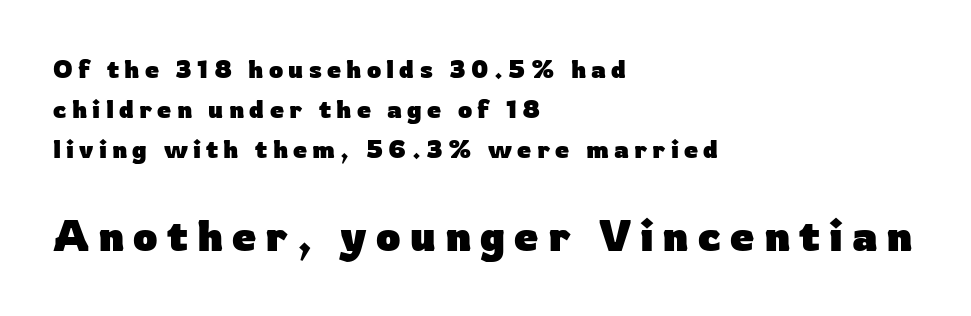
The image shows 43 px heavy sans-serif type, upright; set left-aligned, normal line spacing (1.61x), unusually wide letter spacing (+0.21 em), not underlined; the second (bottom) block is 1.72x larger; low stroke contrast and a medium x-height.
